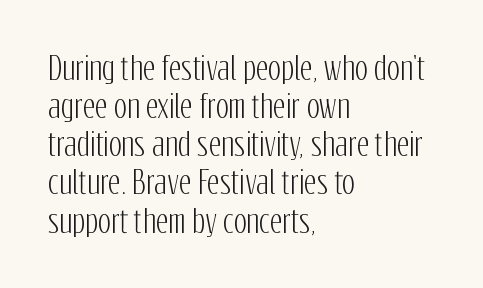
The image shows 31 px condensed sans-serif type, upright; set left-aligned, line spacing 1.23x, normal letter spacing, not underlined; low stroke contrast and a medium x-height.
